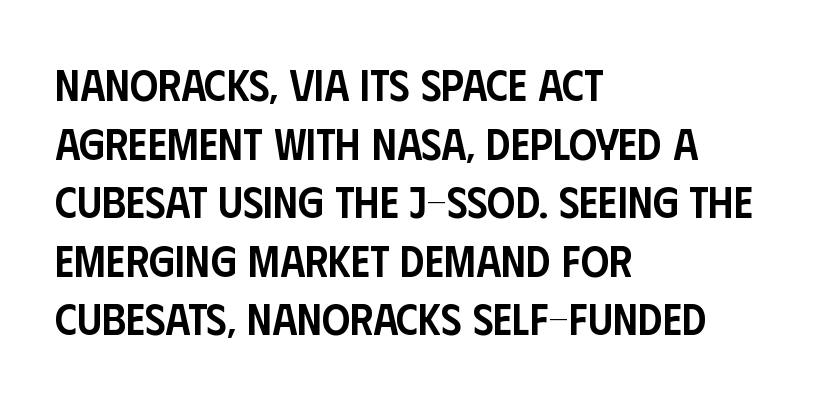
{"serif": "no", "italic": "no", "bold": "semi", "weight": "semibold", "width": "condensed", "stroke_contrast": "low", "x_height": "large", "monospaced": "no", "underline": "no", "align": "left", "line_spacing": "normal", "line_spacing_ratio": 1.33, "letter_spacing": "normal", "letter_spacing_em": 0.0, "glyph_px": 44}
